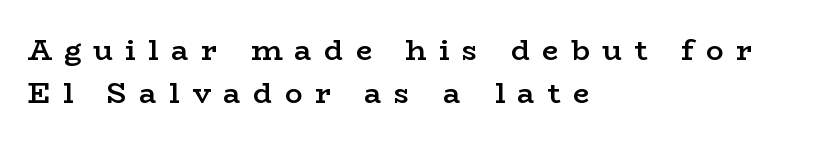
Q: Is the text bold? A: Semi-bold.
Q: Is the text italic (slanted)? A: No, it is upright.
Q: Is the typeface a serif or a sans-serif typeface? A: Serif.
Q: Is the text underlined? A: No.
Q: How is the paragraph aligned? A: Left-aligned.
Q: Is the spacing between letters normal or unusually wide? A: Unusually wide.
Q: Is the spacing between lines tight, normal or loose? A: Normal.
Q: Width (condensed, normal, or wide)? A: Wide.
Q: Stroke contrast? A: Low.
Q: x-height? A: Medium.
Q: Monospaced? A: No.
